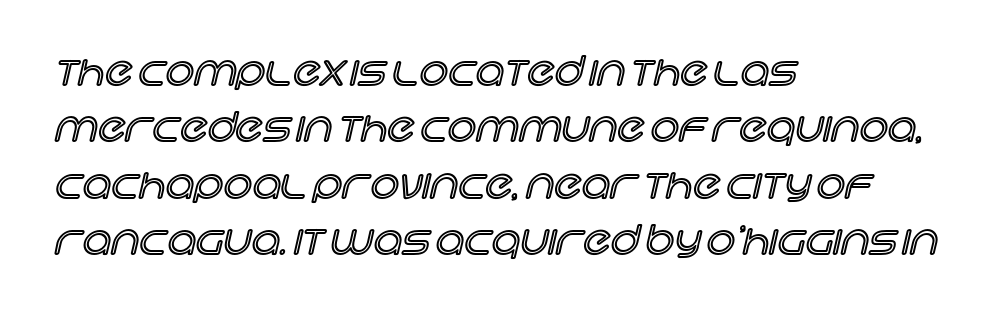
Nobody drew a line under any word here. Left-aligned paragraph, ragged on the right. You could not count columns in this text — the font is proportionally spaced. Leading matches the norm, producing a regular column.
